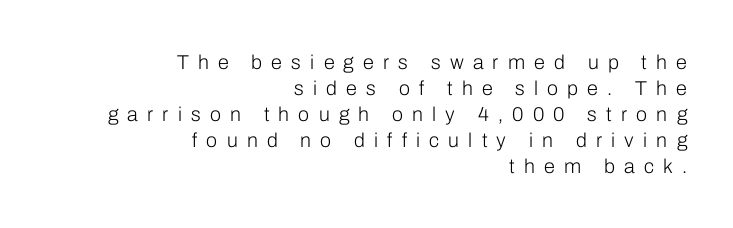
{"italic": "no", "bold": "no", "underline": "no", "align": "right", "line_spacing": "normal", "line_spacing_ratio": 1.3, "letter_spacing": "wide", "letter_spacing_em": 0.46, "glyph_px": 20}
